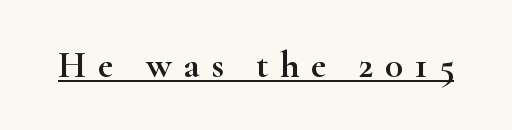
The image shows 37 px wide serif type, upright; set unusually wide letter spacing (+0.32 em), underlined; high stroke contrast and a small x-height.
